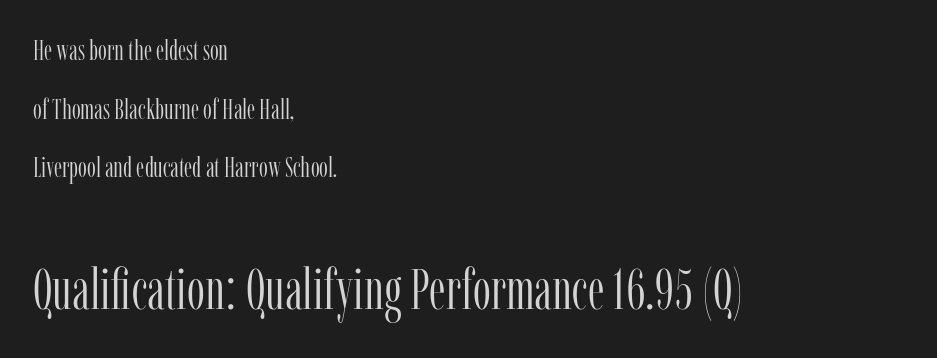
Between one letter and the next there's only the usual sliver of space. A great deal of white space separates one row of letters from the next. Looks like regular typesetting: each glyph gets only the width it needs. The lines are quadded left. Descenders are the only things crossing below the line.
